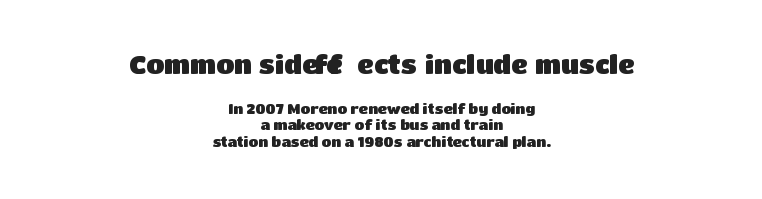
The image shows 26 px bold type, upright; set centered, line spacing 1.19x, normal letter spacing, not underlined; the first (top) block is 1.86x larger.
